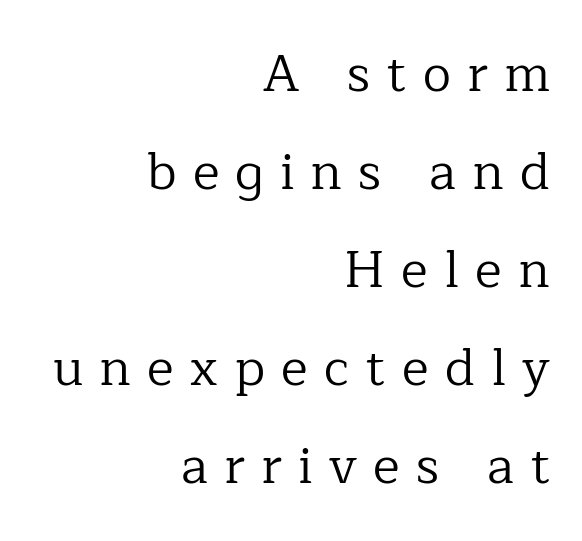
Quick note: not italic, upright. The characters display serif detailing at their extremities. Ink coverage per letter is moderate at most. Nobody drew a line under any word here.
